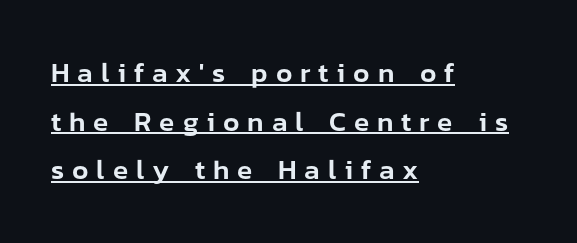
The image shows 28 px sans-serif type, upright; set left-aligned, line spacing 1.74x, unusually wide letter spacing (+0.28 em), underlined; low stroke contrast and a medium x-height.
